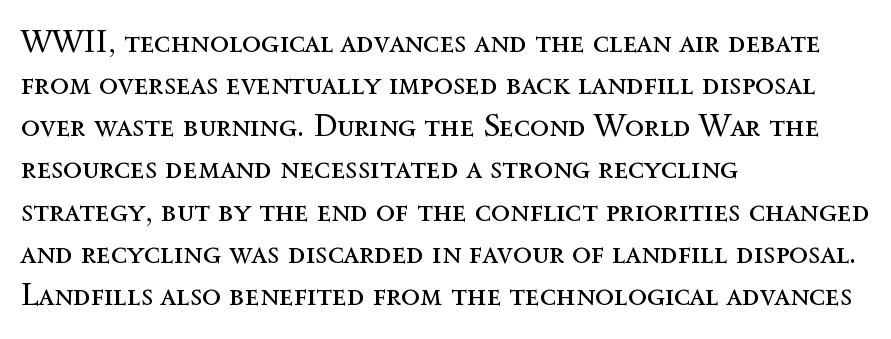
The image shows 31 px regular-weight type, upright; set left-aligned, normal line spacing (1.36x), normal letter spacing, not underlined; a medium x-height.
